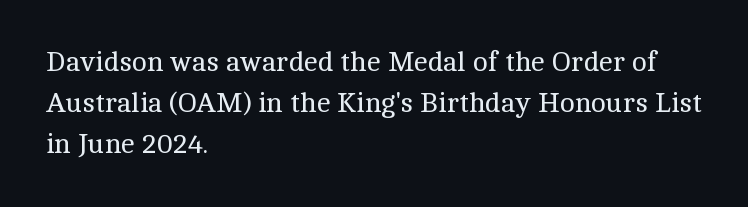
Q: Is the text bold? A: No.
Q: Is the text italic (slanted)? A: No, it is upright.
Q: Is the typeface a serif or a sans-serif typeface? A: Serif.
Q: Is the text underlined? A: No.
Q: How is the paragraph aligned? A: Left-aligned.
Q: Is the spacing between letters normal or unusually wide? A: Normal.
Q: Is the spacing between lines tight, normal or loose? A: Normal.
Q: Width (condensed, normal, or wide)? A: Normal.
Q: x-height? A: Medium.
Q: Monospaced? A: No.
